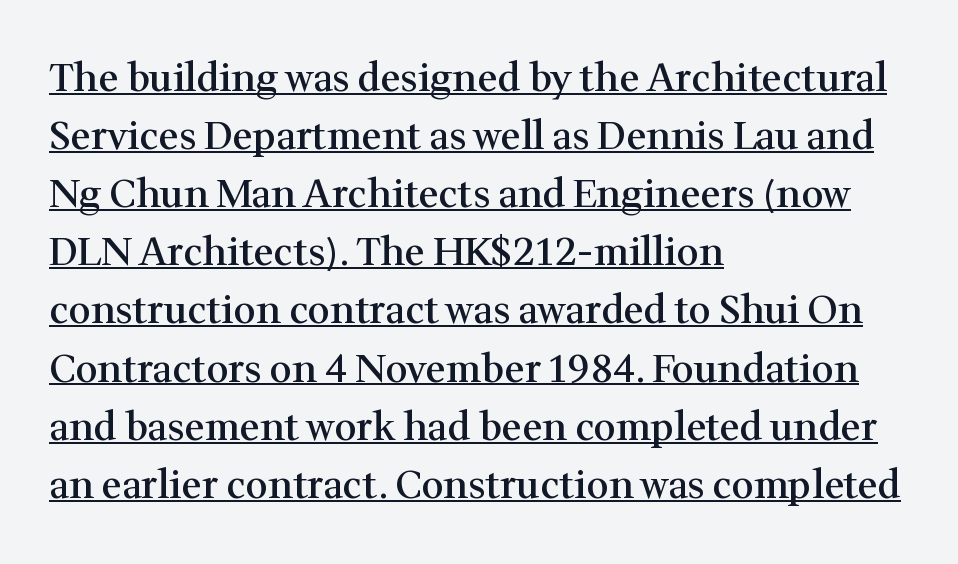
Emphasis is given by a line drawn under the lettering. The type sits square on the baseline with zero lean. Regular leading. Observe the ordinary spacing: letters are neighbours, not strangers. The font family rendered here belongs to the serif group. The font is running at a semibold setting, under full bold.
